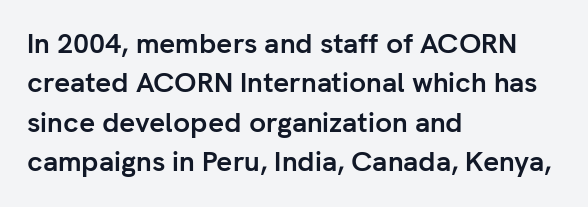
{"serif": "no", "italic": "no", "bold": "yes", "weight": "semibold", "width": "normal", "stroke_contrast": "low", "x_height": "medium", "monospaced": "no", "underline": "no", "align": "left", "line_spacing": "normal", "line_spacing_ratio": 1.41, "letter_spacing": "normal", "letter_spacing_em": 0.0, "glyph_px": 28}
